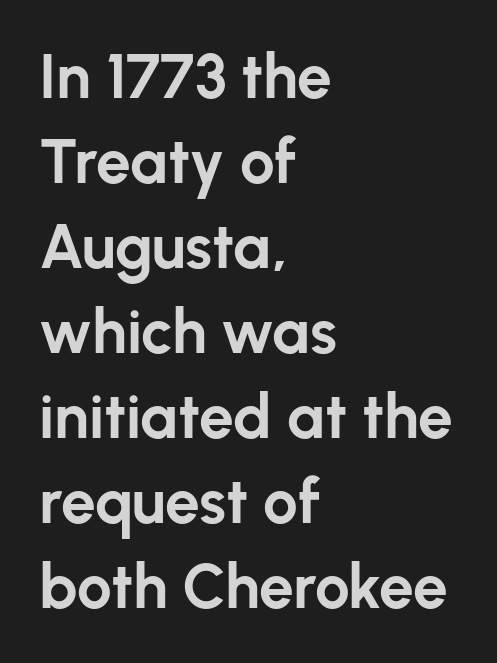
{"serif": "no", "italic": "no", "bold": "yes", "weight": "bold", "width": "normal", "stroke_contrast": "low", "x_height": "medium", "monospaced": "no", "underline": "no", "align": "left", "line_spacing": "normal", "line_spacing_ratio": 1.37, "letter_spacing": "normal", "letter_spacing_em": 0.0, "glyph_px": 62}
